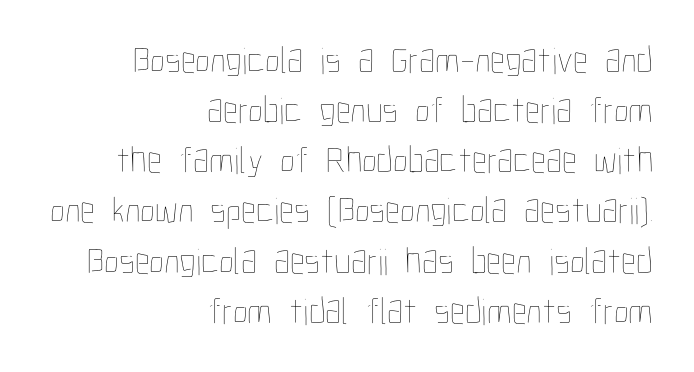
Any mark beneath the type? The region is blank. You can tell it's not italic because the verticals are truly vertical. Look at the tracking — it's just the regular setting, nothing added. The letters look calm and open, with moderate or lighter stems.
